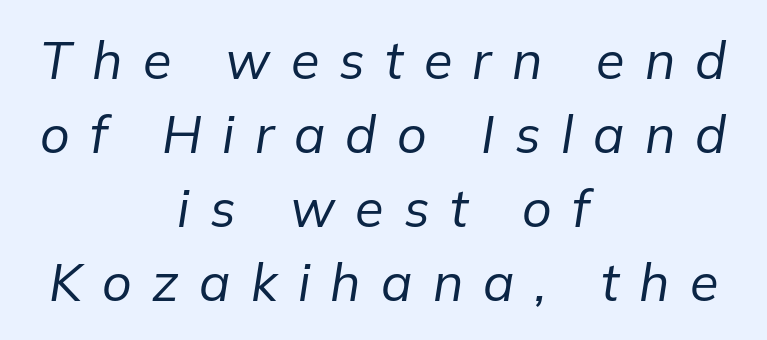
{"italic": "yes", "lean": "right", "slant_degrees": 9, "bold": "no", "weight": "regular", "width": "normal", "stroke_contrast": "low", "x_height": "medium", "monospaced": "no", "underline": "no", "align": "center", "line_spacing": "normal", "line_spacing_ratio": 1.42, "letter_spacing": "wide", "letter_spacing_em": 0.39, "glyph_px": 52}
